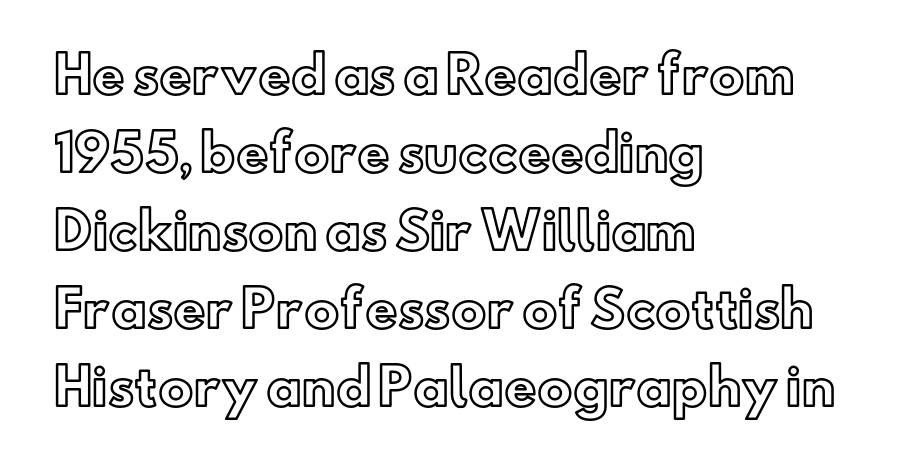
The image shows 50 px text type, upright; set left-aligned, normal line spacing (1.56x), normal letter spacing, not underlined; a small x-height.
